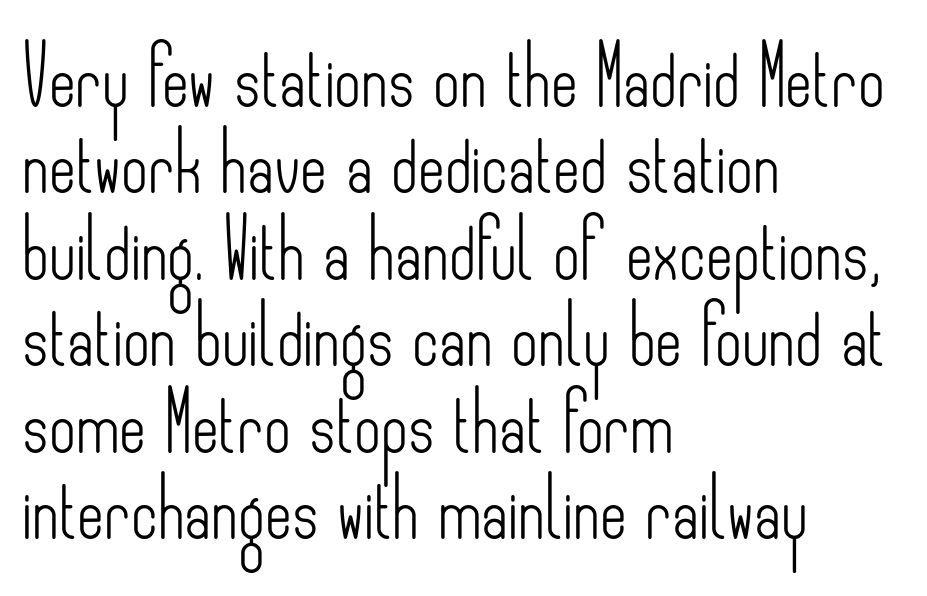
The image shows 58 px light, condensed sans-serif type, upright; set left-aligned, normal line spacing (1.49x), normal letter spacing, not underlined; low stroke contrast and a small x-height.
